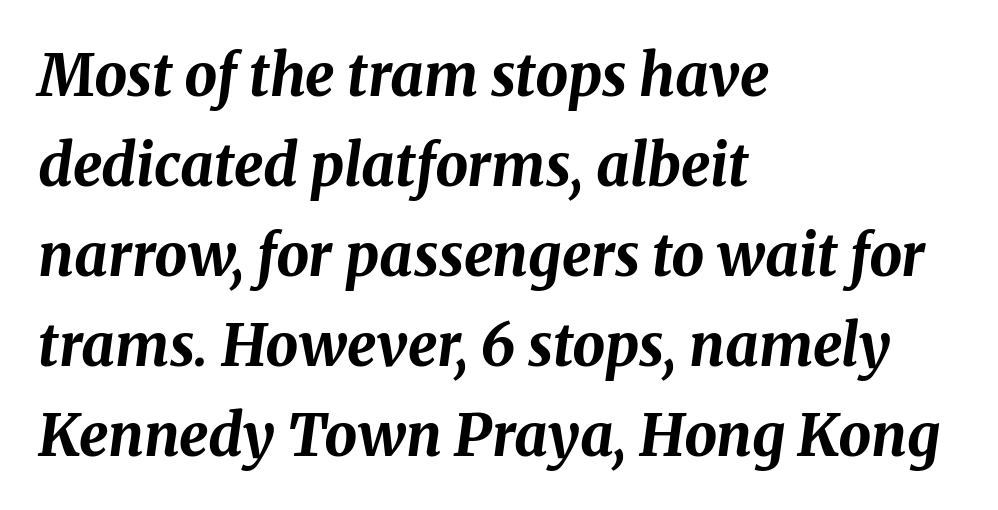
{"italic": "yes", "lean": "right", "slant_degrees": 8, "bold": "yes", "weight": "bold", "width": "normal", "stroke_contrast": "medium", "x_height": "medium", "monospaced": "no", "underline": "no", "align": "left", "line_spacing": "normal", "line_spacing_ratio": 1.55, "letter_spacing": "normal", "letter_spacing_em": 0.0, "glyph_px": 58}
